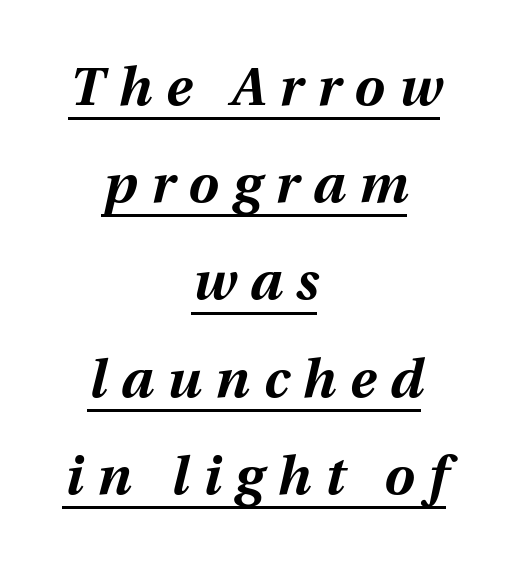
{"italic": "yes", "lean": "right", "slant_degrees": 12, "bold": "yes", "weight": "bold", "width": "normal", "stroke_contrast": "medium", "x_height": "medium", "monospaced": "no", "underline": "yes", "align": "center", "line_spacing_ratio": 1.8, "letter_spacing": "wide", "letter_spacing_em": 0.26, "glyph_px": 54}
